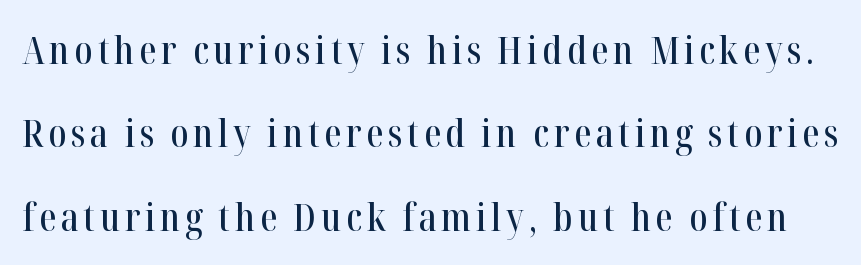
Descenders hang freely into open space. This is roman type, the default non-slanted kind. Small tapered or slab feet sit at the stroke ends, so this counts as serif. One glance says open: line gaps are wider than usual.
